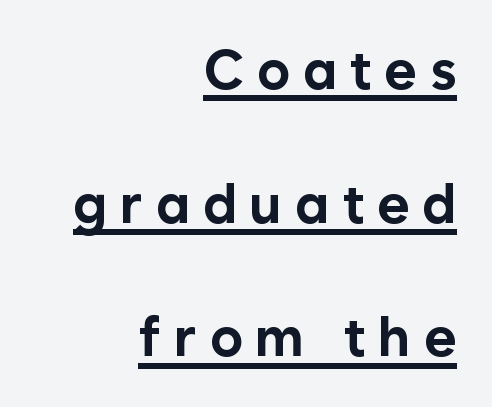
The image shows 55 px bold sans-serif type, upright; set right-aligned, loose line spacing (2.43x), unusually wide letter spacing (+0.23 em), underlined; low stroke contrast and a medium x-height.
